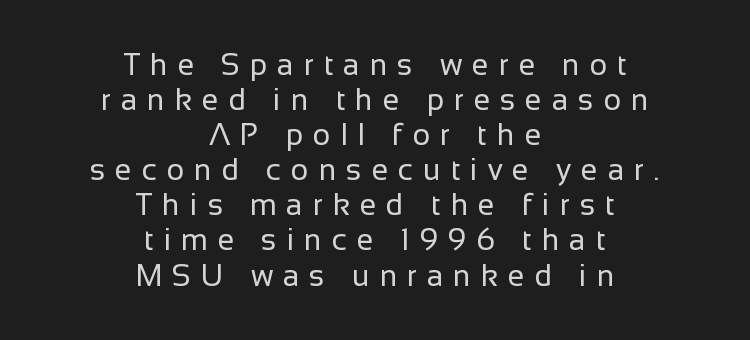
The image shows 30 px regular-weight sans-serif type, upright; set centered, line spacing 1.17x, unusually wide letter spacing (+0.33 em), not underlined; low stroke contrast and a medium x-height.
